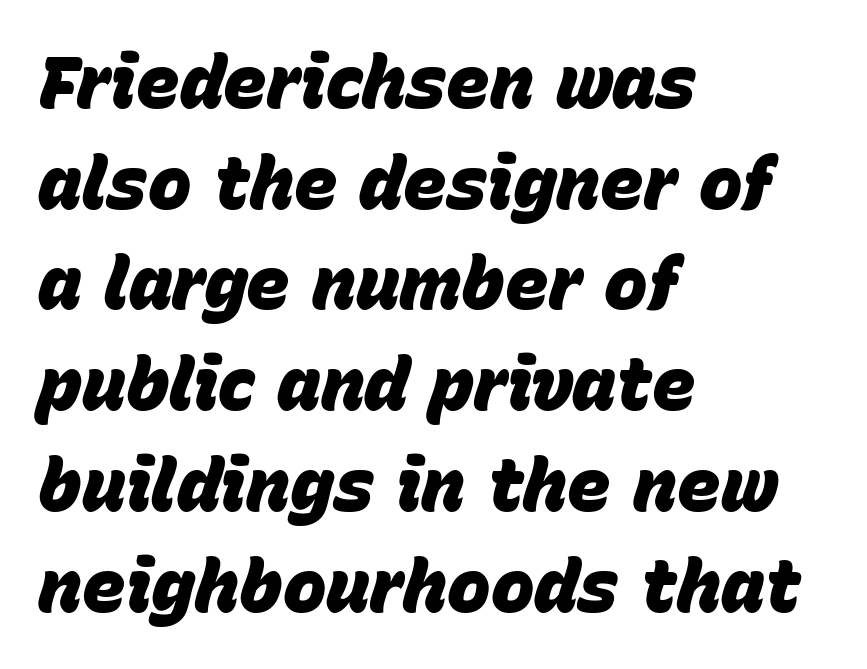
The image shows 73 px heavy type, italic (leaning right); set left-aligned, normal line spacing (1.38x), normal letter spacing, not underlined; low stroke contrast and a large x-height.
